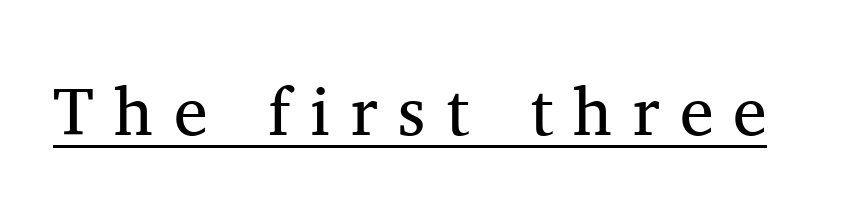
The image shows 68 px regular-weight serif type, upright; set unusually wide letter spacing (+0.3 em), underlined; medium stroke contrast and a medium x-height.
